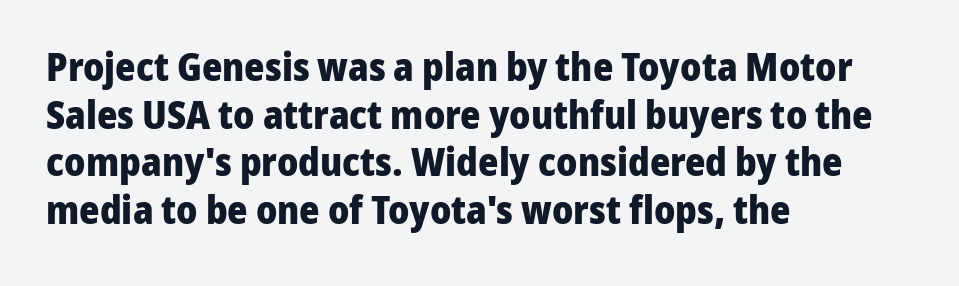
Q: Is the text bold? A: Yes.
Q: Is the text italic (slanted)? A: No, it is upright.
Q: Is the typeface a serif or a sans-serif typeface? A: Sans-serif.
Q: Is the text underlined? A: No.
Q: How is the paragraph aligned? A: Left-aligned.
Q: Is the spacing between letters normal or unusually wide? A: Normal.
Q: Width (condensed, normal, or wide)? A: Normal.
Q: Stroke contrast? A: Low.
Q: x-height? A: Medium.
Q: Monospaced? A: No.
